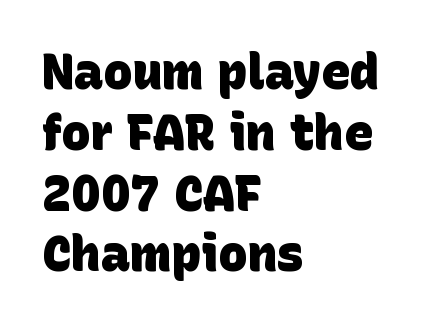
The image shows 49 px heavy sans-serif type; set left-aligned, line spacing 1.24x, normal letter spacing, not underlined; low stroke contrast and a large x-height.
